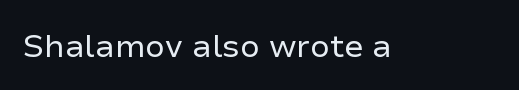
The image shows 32 px regular-weight sans-serif type, upright; set normal letter spacing, not underlined; low stroke contrast and a medium x-height.
